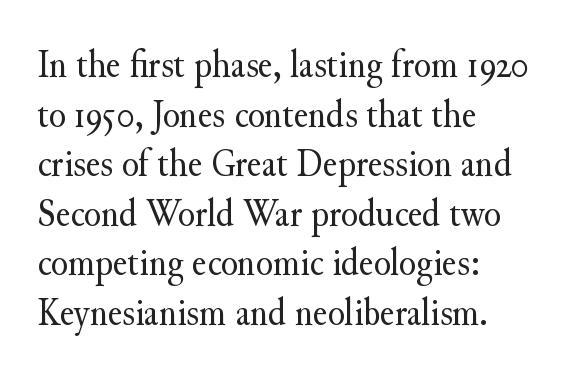
{"serif": "yes", "italic": "no", "bold": "no", "weight": "regular", "width": "normal", "stroke_contrast": "medium", "x_height": "small", "monospaced": "no", "underline": "no", "align": "left", "line_spacing": "normal", "line_spacing_ratio": 1.27, "letter_spacing": "normal", "letter_spacing_em": 0.0, "glyph_px": 39}
